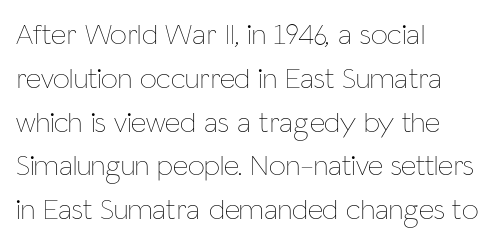
Q: Is the text bold? A: No.
Q: Is the text italic (slanted)? A: No, it is upright.
Q: Is the text underlined? A: No.
Q: How is the paragraph aligned? A: Left-aligned.
Q: Is the spacing between letters normal or unusually wide? A: Normal.
Q: Is the spacing between lines tight, normal or loose? A: Normal.
Q: Width (condensed, normal, or wide)? A: Condensed.
Q: Stroke contrast? A: Low.
Q: x-height? A: Medium.
Q: Monospaced? A: No.
